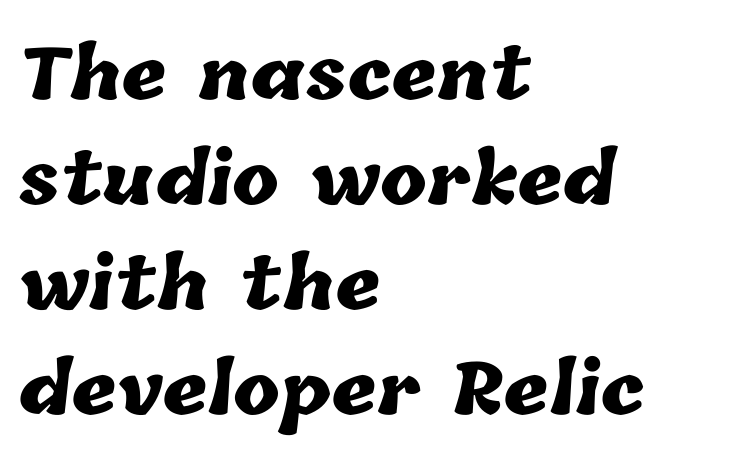
Q: Is the text bold? A: Yes.
Q: Is the text underlined? A: No.
Q: How is the paragraph aligned? A: Left-aligned.
Q: Is the spacing between letters normal or unusually wide? A: Normal.
Q: Is the spacing between lines tight, normal or loose? A: Normal.
Q: Width (condensed, normal, or wide)? A: Normal.
Q: Stroke contrast? A: Low.
Q: x-height? A: Medium.
Q: Monospaced? A: No.
